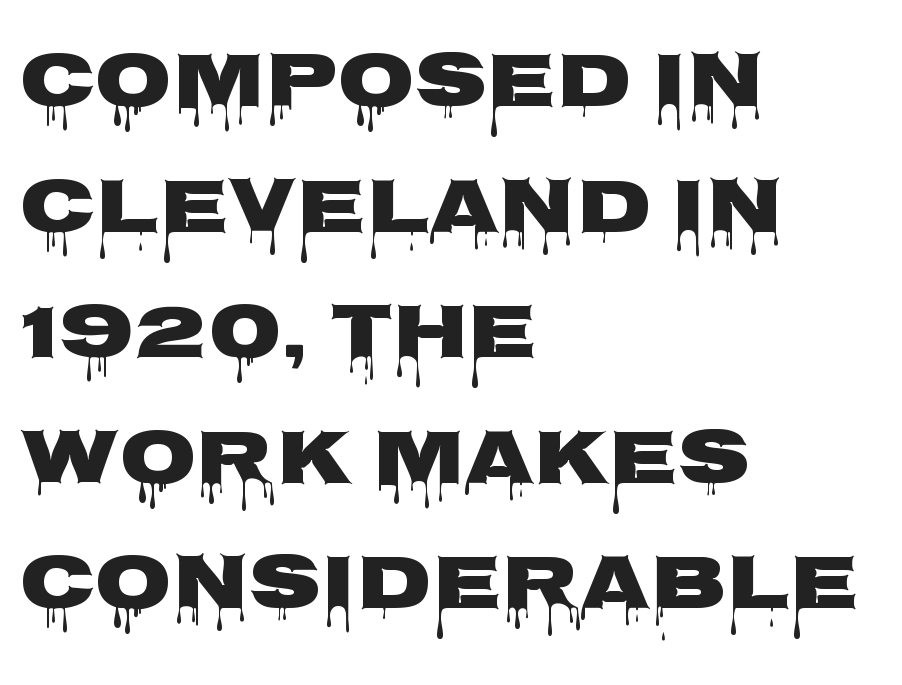
Line spacing here is normal. The rendering anchors every line to the left-hand side. These lines carry a lot of weight — the face is fully bold. Serifs: no, the terminals of the letterforms are clean. Only glyphs here, with clear space below each row. The rendering uses natural spacing where letterforms have individual widths.
